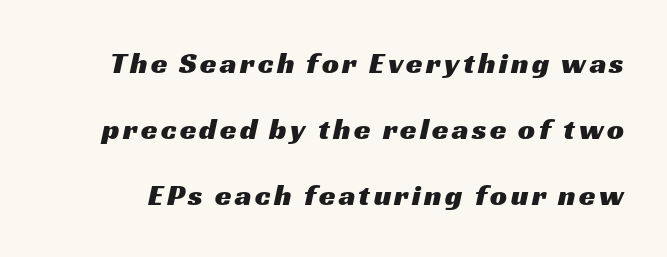
Q: Is the typeface a serif or a sans-serif typeface? A: Sans-serif.
Q: Is the text underlined? A: No.
Q: Is the spacing between lines tight, normal or loose? A: Loose.
Q: Width (condensed, normal, or wide)? A: Wide.
Q: Stroke contrast? A: Medium.
Q: x-height? A: Medium.
Q: Monospaced? A: No.
